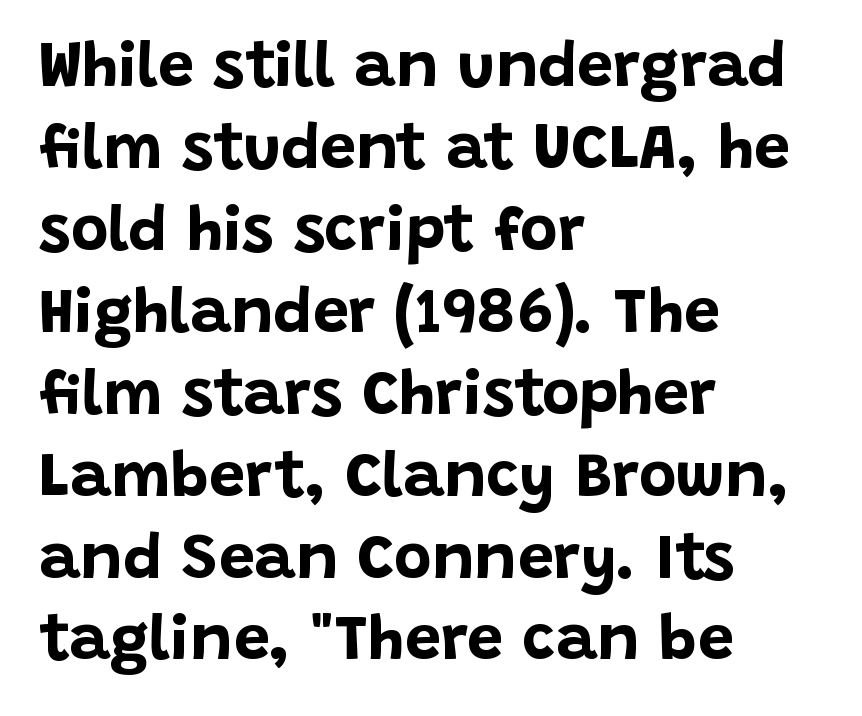
The passage shown is not underscored anywhere. Look at the tracking — it's just the regular setting, nothing added. The letters advance in unequal steps, a hallmark of proportional type. Observe the absence of serifs on each vertical stroke in this sample.
